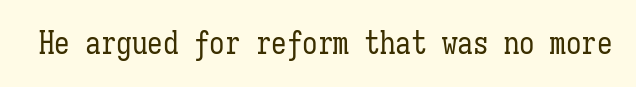
The image shows 31 px regular-weight, condensed type, upright, monospaced; set normal letter spacing, not underlined; low stroke contrast and a medium x-height.
